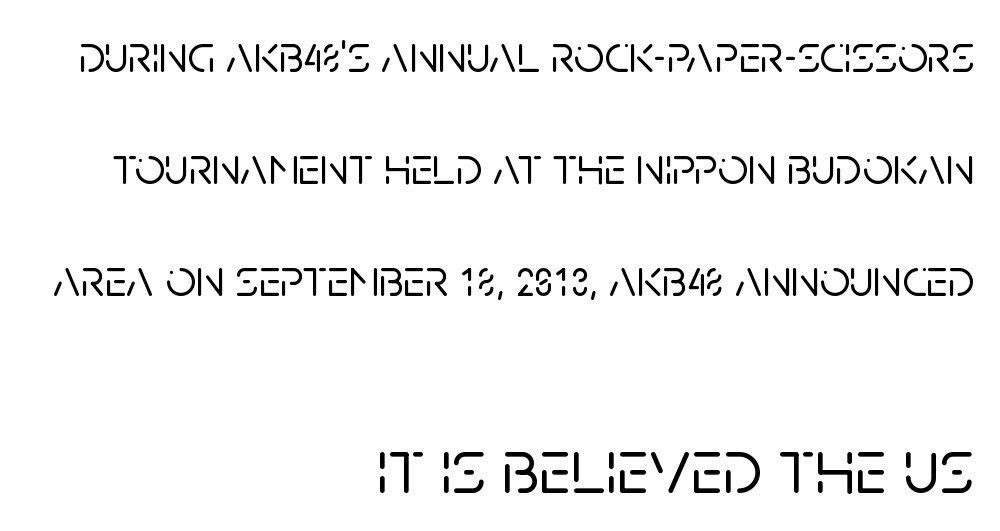
Notice how the passage keeps a crisp vertical edge on the right only. The vertical gap from one line to the next is large. Whoever set this made the second block the dominant, larger element. Between one letter and the next there's only the usual sliver of space. The text was rendered using a sans face with plain stroke endings.
